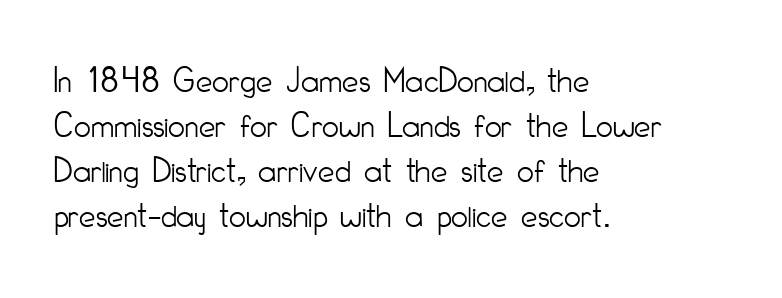
Q: Is the text bold? A: No.
Q: Is the text italic (slanted)? A: No, it is upright.
Q: Is the typeface a serif or a sans-serif typeface? A: Sans-serif.
Q: Is the text underlined? A: No.
Q: How is the paragraph aligned? A: Left-aligned.
Q: Is the spacing between letters normal or unusually wide? A: Normal.
Q: Width (condensed, normal, or wide)? A: Condensed.
Q: Stroke contrast? A: Low.
Q: x-height? A: Small.
Q: Monospaced? A: No.
